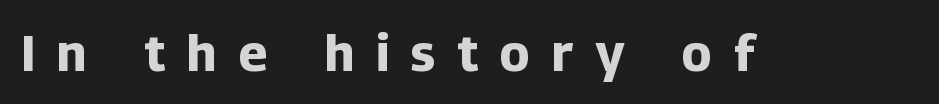
Q: Is the text bold? A: Yes.
Q: Is the text italic (slanted)? A: No, it is upright.
Q: Is the typeface a serif or a sans-serif typeface? A: Sans-serif.
Q: Is the text underlined? A: No.
Q: Is the spacing between letters normal or unusually wide? A: Unusually wide.
Q: Width (condensed, normal, or wide)? A: Normal.
Q: Stroke contrast? A: Low.
Q: x-height? A: Medium.
Q: Monospaced? A: No.
